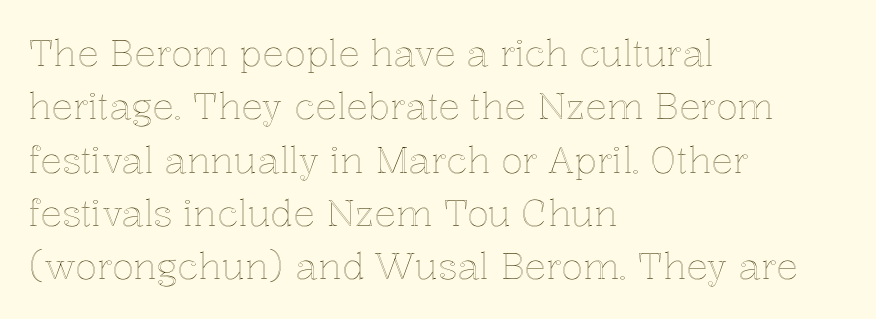
{"italic": "no", "width": "normal", "x_height": "medium", "monospaced": "no", "underline": "no", "align": "left", "line_spacing": "normal", "line_spacing_ratio": 1.48, "letter_spacing": "normal", "letter_spacing_em": 0.0, "glyph_px": 36}
